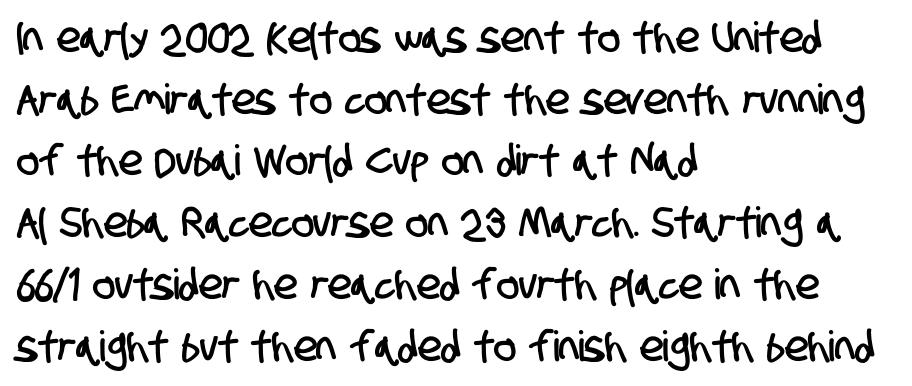
These lines are composed in type without serifs. Glyph-to-glyph distance matches everyday printed text. Spacing verdict: proportional, widths tailored to each character. Layout note: lines flush left.
